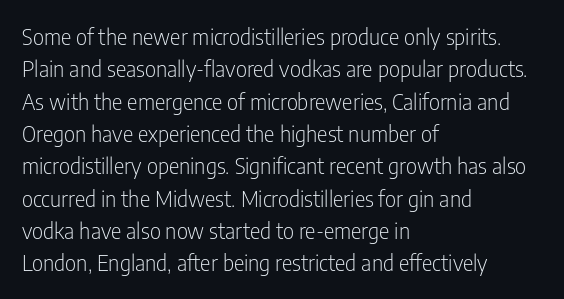
Q: Is the text bold? A: No.
Q: Is the text italic (slanted)? A: No, it is upright.
Q: Is the text underlined? A: No.
Q: How is the paragraph aligned? A: Left-aligned.
Q: Is the spacing between letters normal or unusually wide? A: Normal.
Q: Is the spacing between lines tight, normal or loose? A: Normal.
